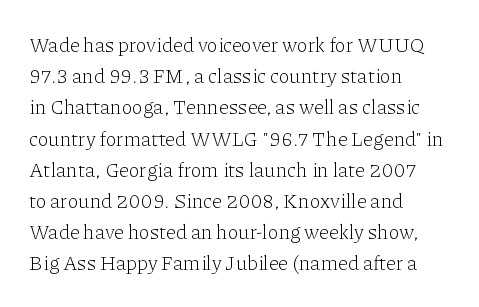
{"italic": "no", "bold": "no", "underline": "no", "align": "left", "line_spacing": "normal", "line_spacing_ratio": 1.56, "letter_spacing": "normal", "letter_spacing_em": 0.0, "glyph_px": 20}
